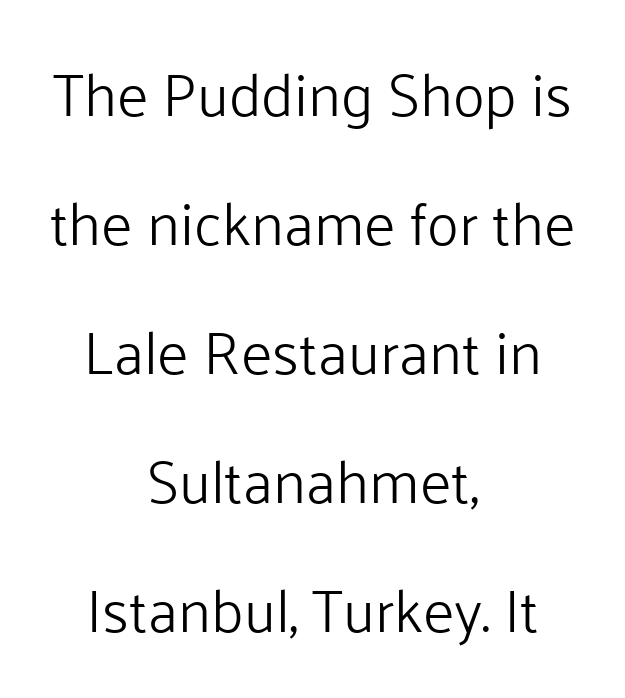
The line texture is even and compact thanks to regular tracking. Notice the wide empty band between every row — that's loose leading. Nothing sits at the stroke ends, so this counts as sans-serif. The letterforms sit at book weight or below. Notice how the stems are strictly vertical — no italics here.
